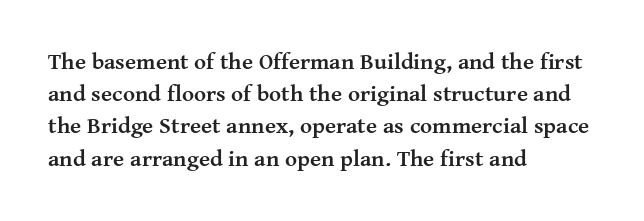
{"italic": "no", "bold": "yes", "underline": "no", "align": "left", "line_spacing": "normal", "line_spacing_ratio": 1.4, "letter_spacing": "normal", "letter_spacing_em": 0.0, "glyph_px": 23}
